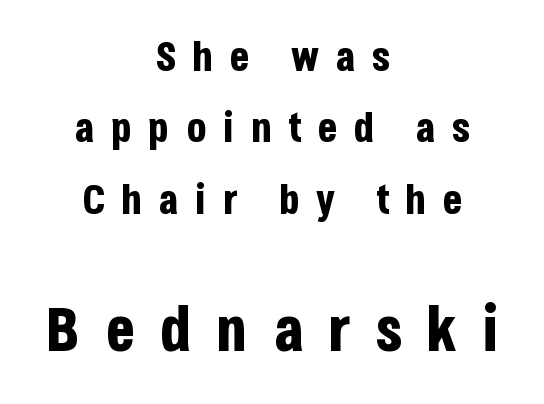
The image shows 62 px bold, condensed sans-serif type, upright; set centered, line spacing 1.74x, unusually wide letter spacing (+0.39 em), not underlined; the second (bottom) block is 1.51x larger; low stroke contrast and a large x-height.
